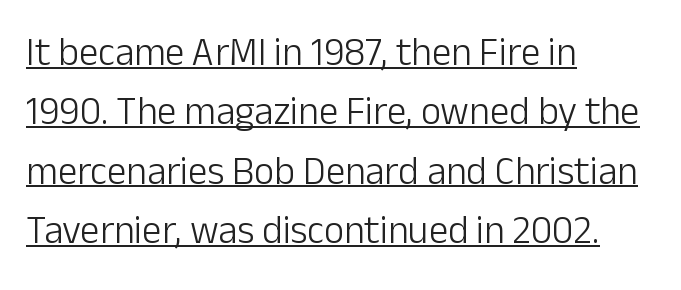
The image shows 39 px light sans-serif type, upright; set left-aligned, normal line spacing (1.52x), normal letter spacing, underlined; low stroke contrast and a medium x-height.
